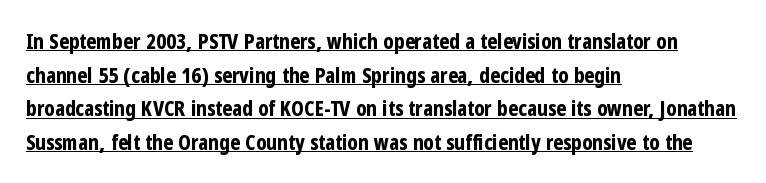
{"italic": "no", "bold": "yes", "underline": "yes", "align": "left", "line_spacing": "normal", "line_spacing_ratio": 1.6, "letter_spacing": "normal", "letter_spacing_em": 0.0, "glyph_px": 21}
